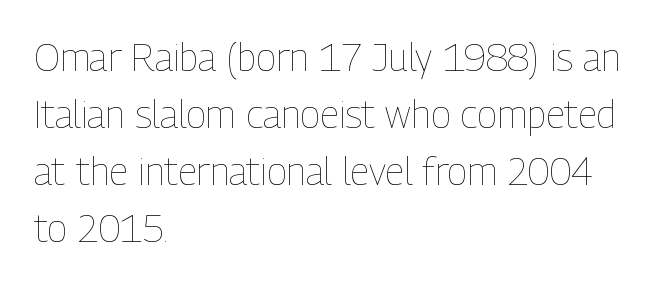
The image shows 38 px thin, condensed type, upright; set left-aligned, normal line spacing (1.5x), normal letter spacing, not underlined; low stroke contrast and a medium x-height.
